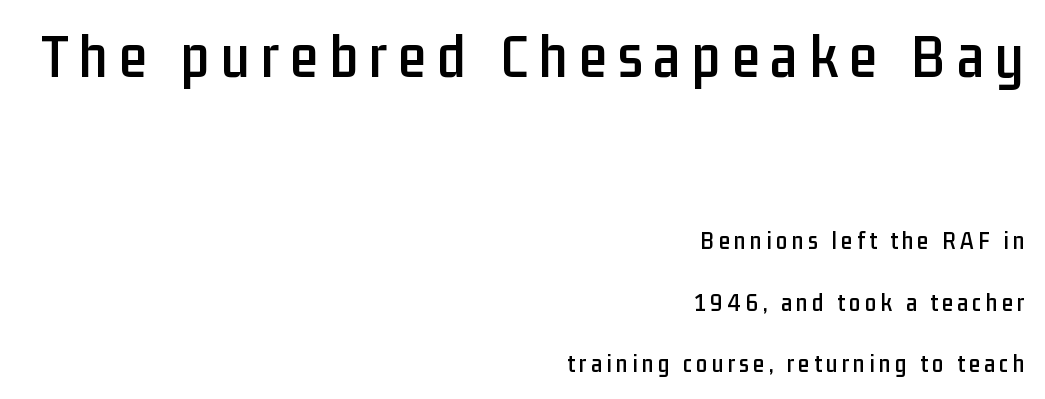
Q: Is the text italic (slanted)? A: No, it is upright.
Q: Is the typeface a serif or a sans-serif typeface? A: Sans-serif.
Q: Is the text underlined? A: No.
Q: How is the paragraph aligned? A: Right-aligned.
Q: Is the spacing between lines tight, normal or loose? A: Loose.
Q: Which block of text is set in a larger size, the first (top) or the second (bottom)? A: The first (top) one.
Q: Width (condensed, normal, or wide)? A: Condensed.
Q: Stroke contrast? A: Low.
Q: x-height? A: Medium.
Q: Monospaced? A: No.
